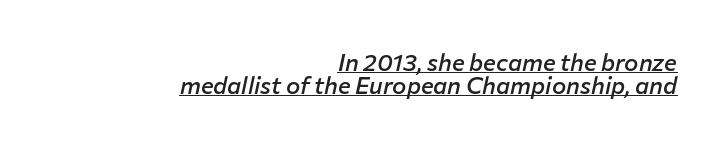
Q: Is the text bold? A: Semi-bold.
Q: Is the text italic (slanted)? A: Yes, it leans right by about 12 degrees.
Q: Is the text underlined? A: Yes.
Q: How is the paragraph aligned? A: Right-aligned.
Q: Is the spacing between letters normal or unusually wide? A: Normal.
Q: Is the spacing between lines tight, normal or loose? A: Tight.
